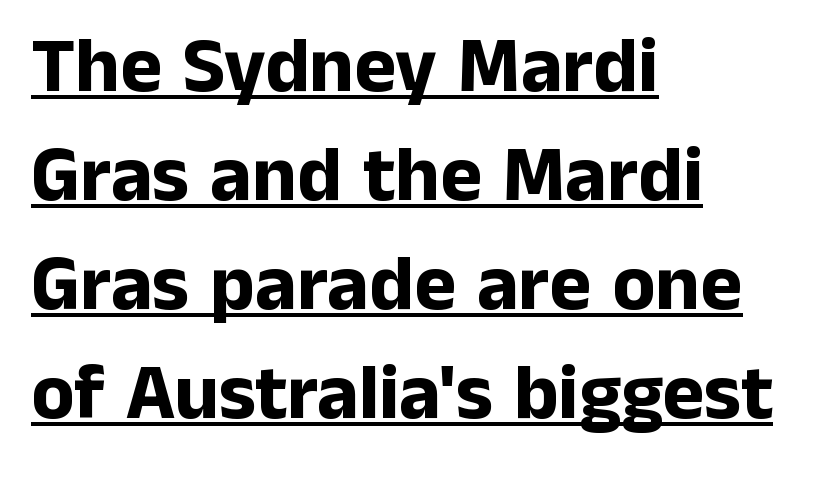
Typesetter's note: full bold, strokes at maximum text heaviness. Words appear dense and cohesive because spacing is normal. The string is rendered with underlining switched on. This is the regular roman posture of the typeface.
